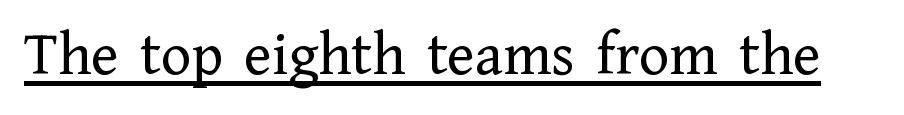
{"serif": "yes", "italic": "no", "bold": "no", "weight": "regular", "width": "normal", "stroke_contrast": "low", "x_height": "medium", "monospaced": "no", "underline": "yes", "letter_spacing": "normal", "letter_spacing_em": 0.0, "glyph_px": 63}
